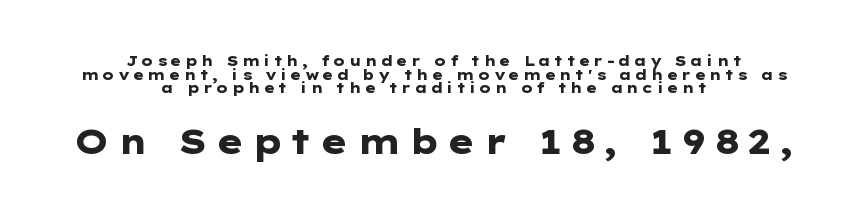
The image shows 34 px heavy, wide sans-serif type, upright; set centered, tight line spacing (0.98x), unusually wide letter spacing (+0.21 em), not underlined; the second (bottom) block is 2.43x larger; low stroke contrast and a medium x-height.
